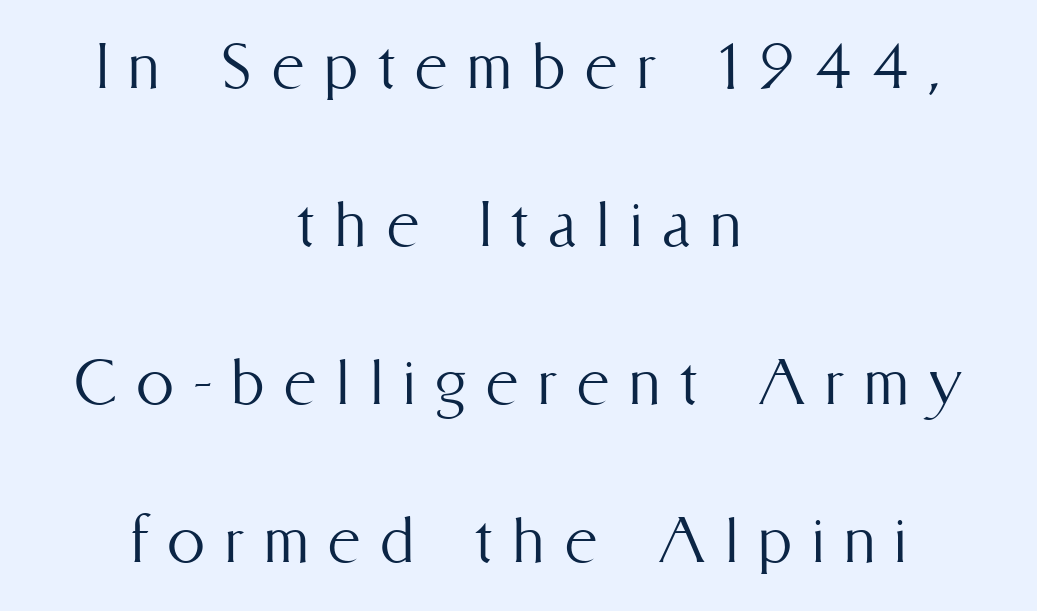
{"italic": "no", "bold": "no", "weight": "light", "width": "condensed", "stroke_contrast": "medium", "x_height": "medium", "monospaced": "no", "underline": "no", "align": "center", "line_spacing": "loose", "line_spacing_ratio": 2.08, "letter_spacing": "wide", "letter_spacing_em": 0.26, "glyph_px": 76}
